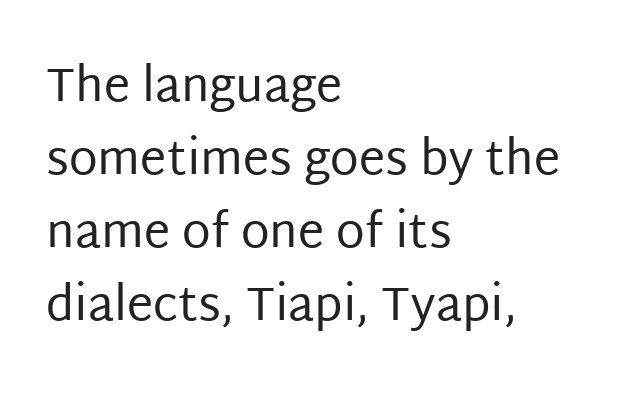
The image shows 47 px regular-weight sans-serif type, upright; set left-aligned, normal line spacing (1.55x), normal letter spacing, not underlined; low stroke contrast and a large x-height.
